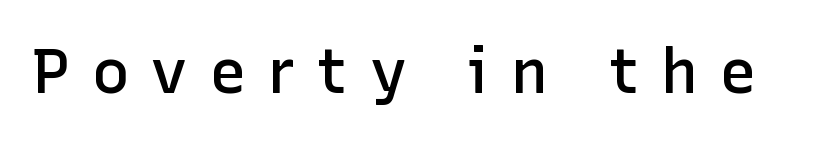
The image shows 63 px semibold sans-serif type, upright; set unusually wide letter spacing (+0.33 em), not underlined; low stroke contrast and a medium x-height.
